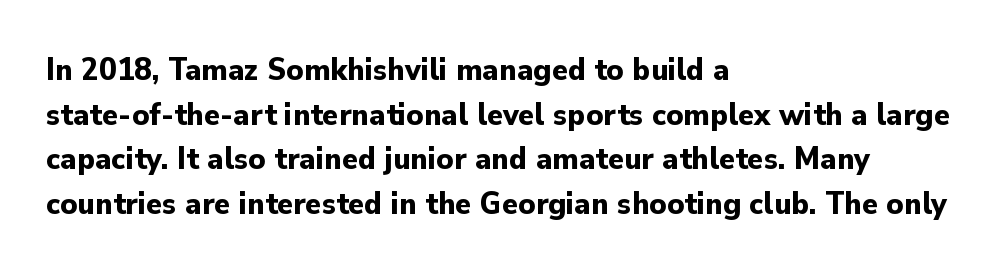
The letters advance in unequal steps, a hallmark of proportional type. Clear beneath every line of the passage. These lines are set flush left with a ragged right edge. Nothing unusual about the tracking: characters are spaced as the font intends. The strokes are fattened all the way to bold. Quick note: interline space is typical.
